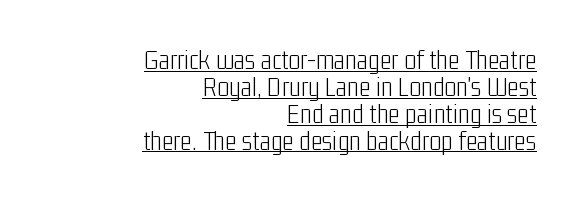
Glyph-to-glyph distance matches everyday printed text. The font sits on the lighter half of the weight spectrum, regular included. This sample has the flowing, uneven cadence of proportional lettering. No feet cap the strokes, marking this as sans-serif type. The leading is snug, giving the passage a crowded texture.
